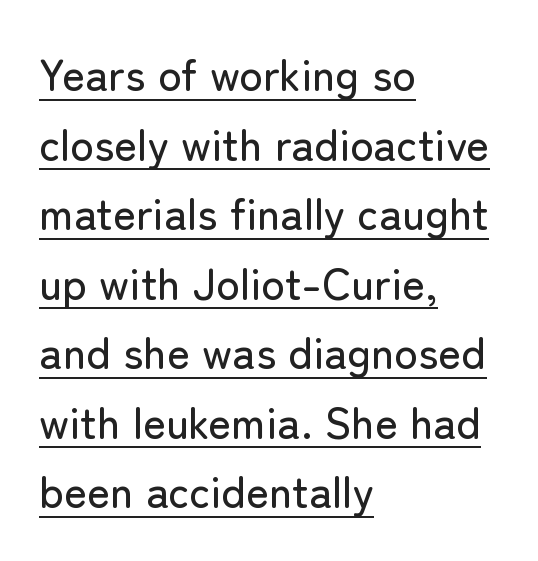
This rendering uses left alignment, leaving the right contour irregular. Normally led — the rows are evenly, conventionally spaced. Nobody touched the tracking dial on this one. Designer's note — italics off, roman on. Every word sits above its own underline.
